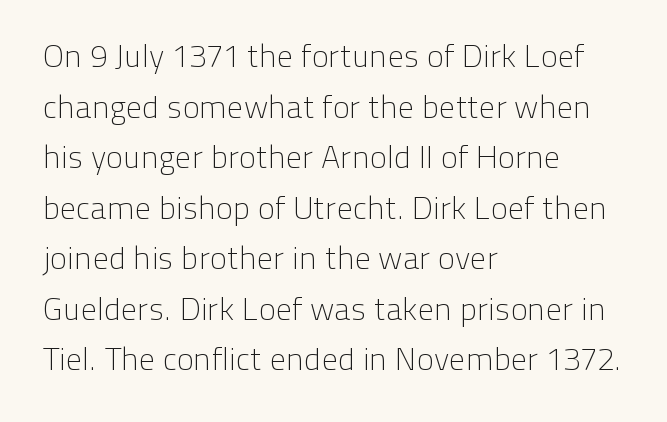
The gap between lines stays unmarked. The font sits on the lighter half of the weight spectrum, regular included. The paragraph shown leans on its left margin. Short note: letters normally spaced.
